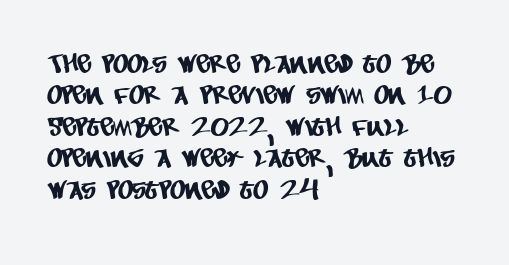
Q: Is the text underlined? A: No.
Q: How is the paragraph aligned? A: Left-aligned.
Q: Is the spacing between letters normal or unusually wide? A: Normal.
